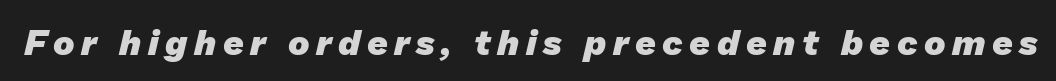
The image shows 36 px heavy sans-serif type; set not underlined; low stroke contrast and a medium x-height.
